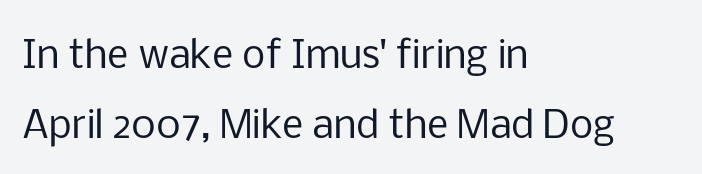
Students, note that the glyphs here touch the page at normal intervals. The type family on display is of the sans-serif kind. No word sits above an underline. Posture: vertical.
